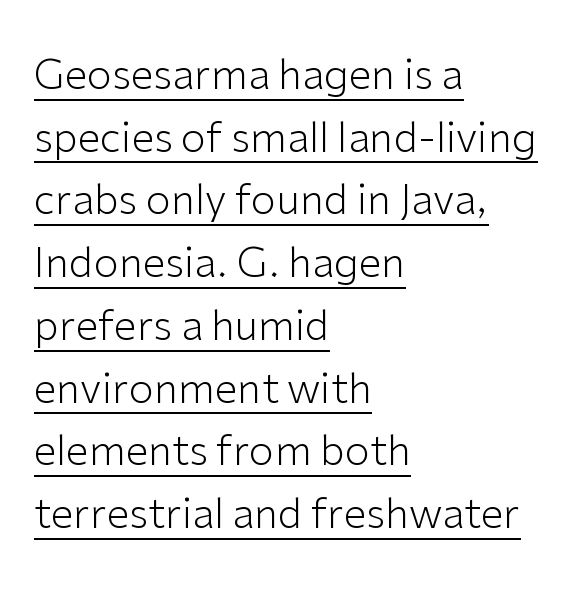
Q: Is the text bold? A: No.
Q: Is the text italic (slanted)? A: No, it is upright.
Q: Is the typeface a serif or a sans-serif typeface? A: Sans-serif.
Q: Is the text underlined? A: Yes.
Q: How is the paragraph aligned? A: Left-aligned.
Q: Is the spacing between letters normal or unusually wide? A: Normal.
Q: Is the spacing between lines tight, normal or loose? A: Normal.
Q: Width (condensed, normal, or wide)? A: Normal.
Q: Stroke contrast? A: Low.
Q: x-height? A: Medium.
Q: Monospaced? A: No.
